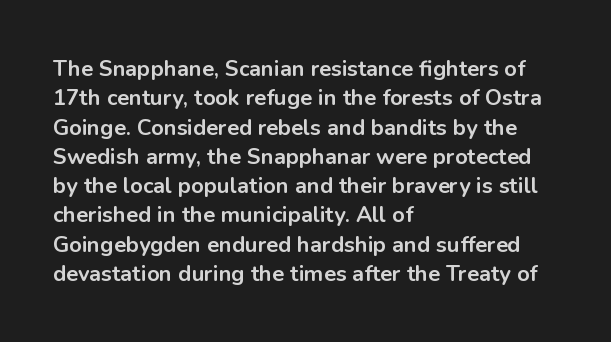
Q: Is the text bold? A: Yes.
Q: Is the text italic (slanted)? A: No, it is upright.
Q: Is the text underlined? A: No.
Q: How is the paragraph aligned? A: Left-aligned.
Q: Is the spacing between letters normal or unusually wide? A: Normal.
Q: Is the spacing between lines tight, normal or loose? A: Normal.
